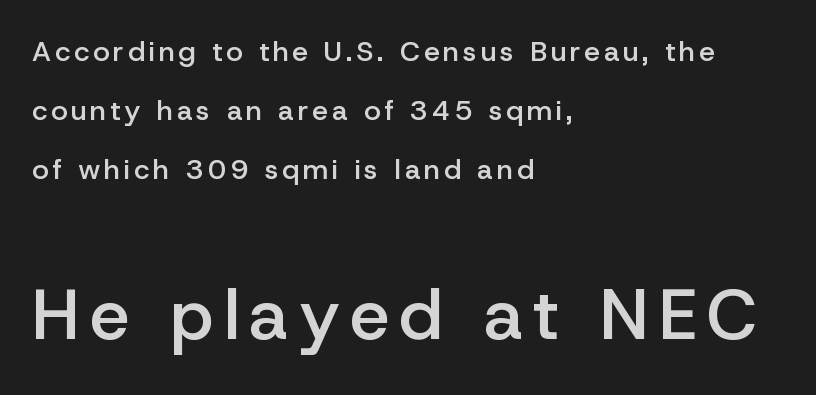
The image shows 71 px semibold sans-serif type, upright; set left-aligned, loose line spacing (2.11x), not underlined; the second (bottom) block is 2.54x larger; low stroke contrast and a medium x-height.
